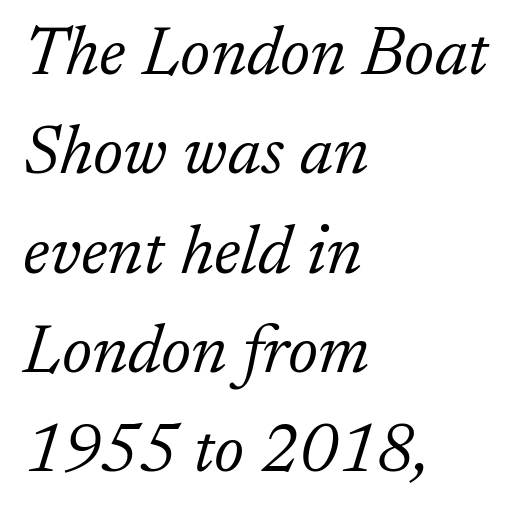
The image shows 69 px light serif type, italic (leaning right); set left-aligned, normal line spacing (1.44x), normal letter spacing, not underlined; low stroke contrast and a small x-height.
